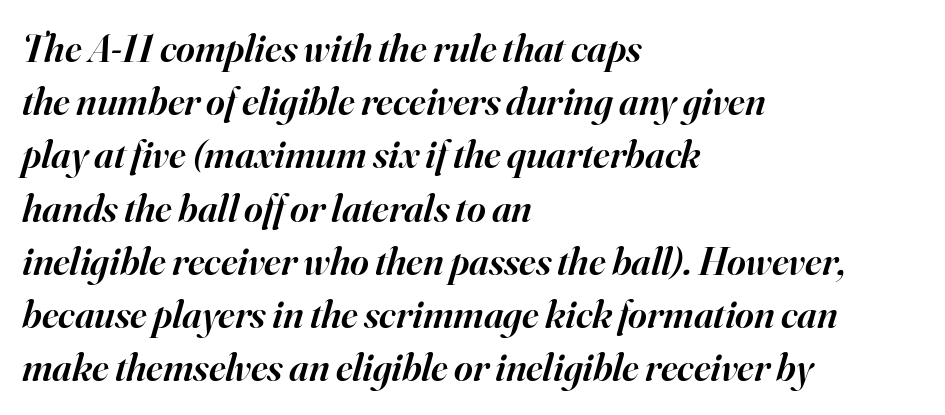
Q: Is the text bold? A: Semi-bold.
Q: Is the text italic (slanted)? A: Yes, it leans right by about 16 degrees.
Q: Is the typeface a serif or a sans-serif typeface? A: Serif.
Q: Is the text underlined? A: No.
Q: How is the paragraph aligned? A: Left-aligned.
Q: Is the spacing between letters normal or unusually wide? A: Normal.
Q: Is the spacing between lines tight, normal or loose? A: Normal.
Q: Width (condensed, normal, or wide)? A: Normal.
Q: Stroke contrast? A: High.
Q: x-height? A: Small.
Q: Monospaced? A: No.
